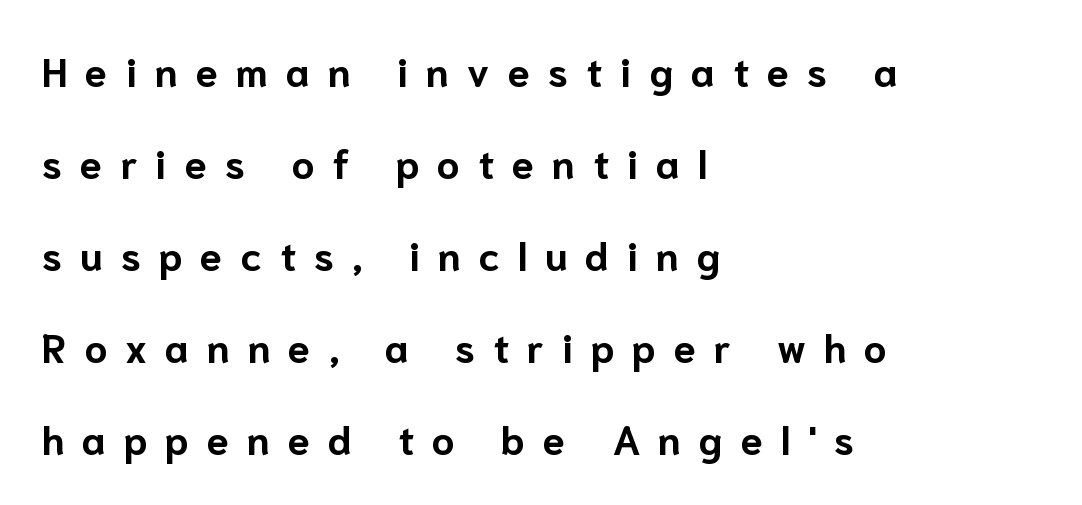
{"serif": "no", "italic": "no", "bold": "yes", "weight": "bold", "width": "normal", "stroke_contrast": "low", "x_height": "medium", "monospaced": "no", "underline": "no", "align": "left", "line_spacing": "loose", "line_spacing_ratio": 2.3, "letter_spacing": "wide", "letter_spacing_em": 0.45, "glyph_px": 40}
